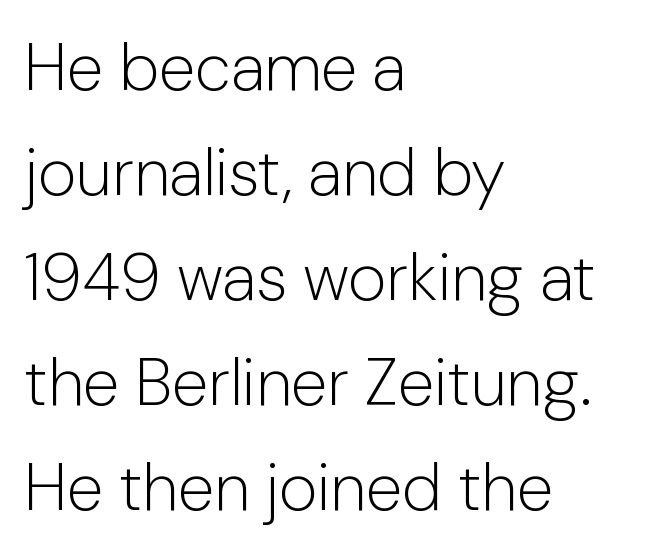
{"serif": "no", "italic": "no", "bold": "no", "weight": "light", "width": "normal", "stroke_contrast": "low", "x_height": "medium", "monospaced": "no", "underline": "no", "align": "left", "line_spacing": "normal", "line_spacing_ratio": 1.59, "letter_spacing": "normal", "letter_spacing_em": 0.0, "glyph_px": 66}
